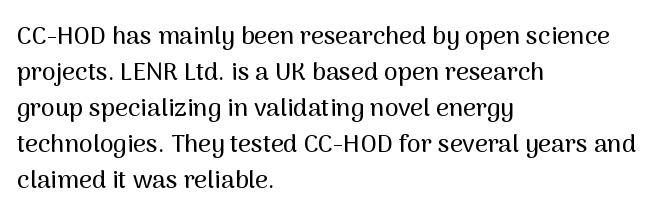
Vertically, the passage feels balanced, rows spaced as you'd expect. Every character sits straight up, as roman type does. A typesetter would call this zero additional tracking. Each line starts at the same left margin while the right side varies. Descenders are the only things crossing below the line.
